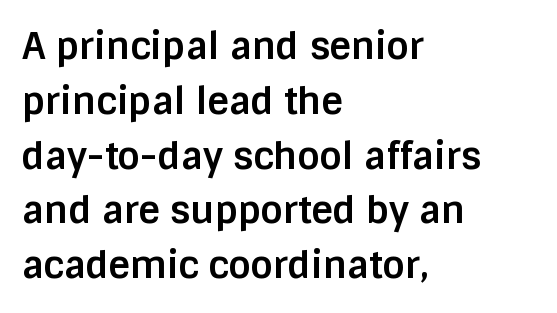
{"serif": "no", "italic": "no", "bold": "yes", "weight": "bold", "width": "normal", "stroke_contrast": "low", "x_height": "large", "monospaced": "no", "underline": "no", "align": "left", "line_spacing": "normal", "line_spacing_ratio": 1.48, "letter_spacing": "normal", "letter_spacing_em": 0.0, "glyph_px": 37}
